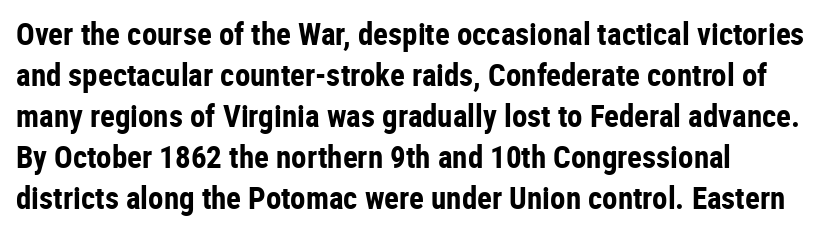
The image shows 31 px bold, condensed sans-serif type, upright; set normal line spacing (1.32x), normal letter spacing, not underlined; low stroke contrast and a medium x-height.
